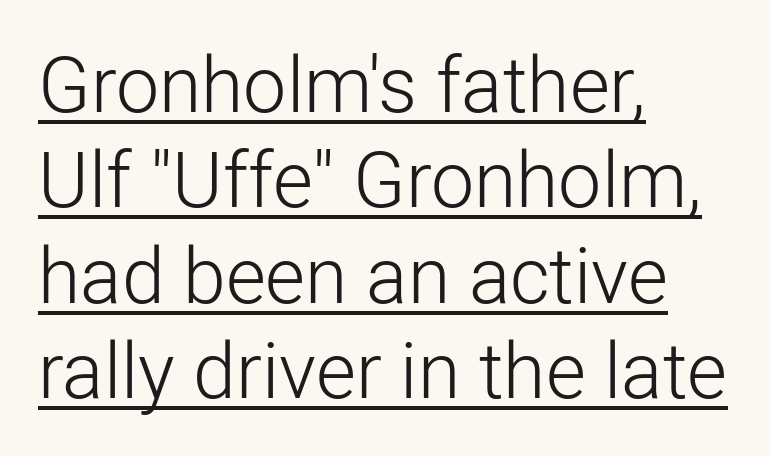
There is no visible air inserted between adjacent glyphs. This rendering uses left alignment, leaving the right contour irregular. The passage shown is not bold in any degree. Looks like someone drew a line under every word here.
